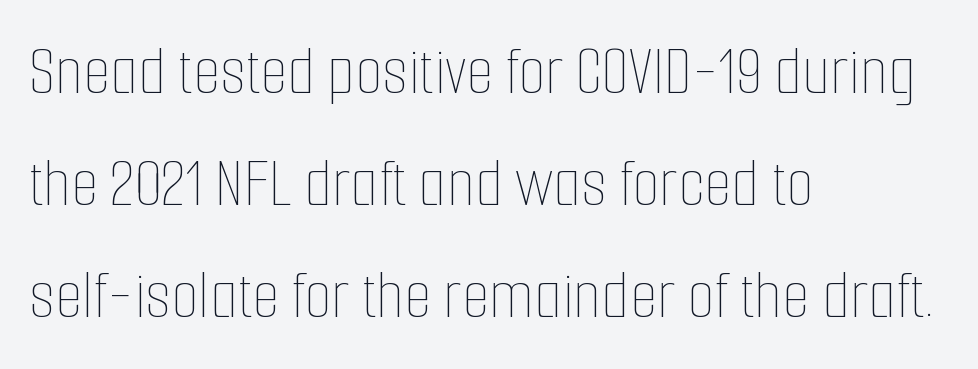
Caption: multi-line text, flush left, ragged right. The passage shown is typed in a proportional face where columns would drift. Line spacing here is normal. Posture: upright roman. Words float on clear page, feet unadorned. The typeface has the unassuming heft of standard copy or less.
